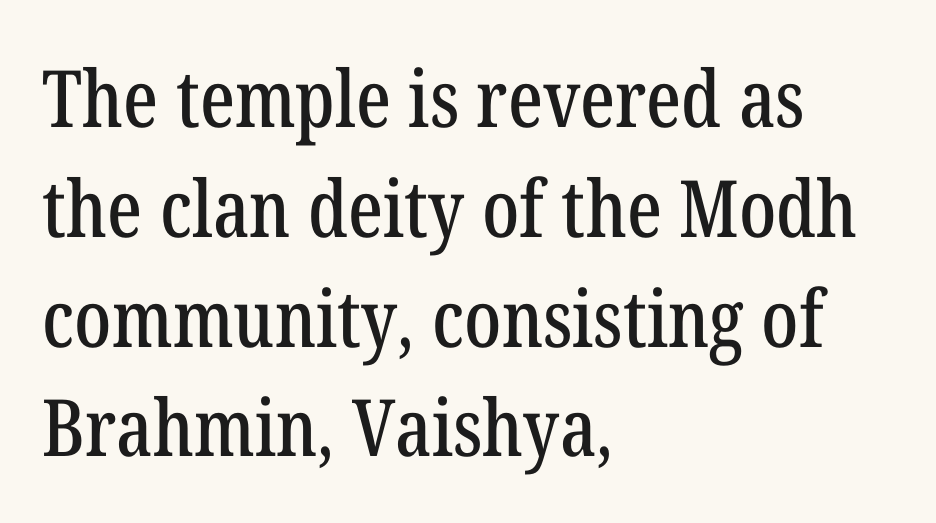
Q: Is the text italic (slanted)? A: No, it is upright.
Q: Is the typeface a serif or a sans-serif typeface? A: Serif.
Q: Is the text underlined? A: No.
Q: How is the paragraph aligned? A: Left-aligned.
Q: Is the spacing between letters normal or unusually wide? A: Normal.
Q: Is the spacing between lines tight, normal or loose? A: Normal.
Q: Width (condensed, normal, or wide)? A: Condensed.
Q: Stroke contrast? A: Low.
Q: x-height? A: Medium.
Q: Monospaced? A: No.
